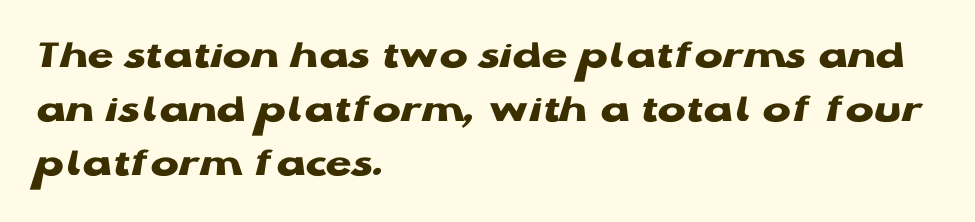
Q: Is the text bold? A: Yes.
Q: Is the text italic (slanted)? A: No, it is upright.
Q: Is the typeface a serif or a sans-serif typeface? A: Sans-serif.
Q: Is the text underlined? A: No.
Q: How is the paragraph aligned? A: Left-aligned.
Q: Is the spacing between letters normal or unusually wide? A: Normal.
Q: Is the spacing between lines tight, normal or loose? A: Normal.
Q: Width (condensed, normal, or wide)? A: Wide.
Q: Stroke contrast? A: Low.
Q: x-height? A: Medium.
Q: Monospaced? A: No.
